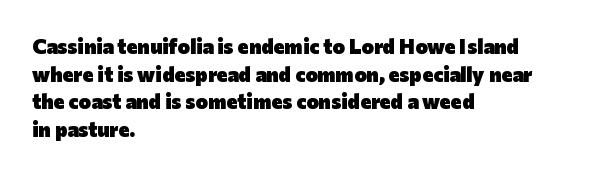
Normally led — the rows are evenly, conventionally spaced. Caption: standard tracking, unaltered. Check the space under the baseline: it is left empty. This sample is left-justified, so line endings fall wherever the words run out. These lines were composed using upright roman letters.
